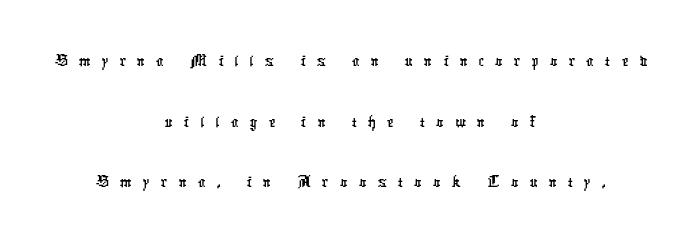
Caption: expanded tracking, letters set apart. Proportional: the letters do not fall into vertical columns. Students, observe: this is what conventionally led text looks like. I'd call this a sans setting — the letters go barefoot.
